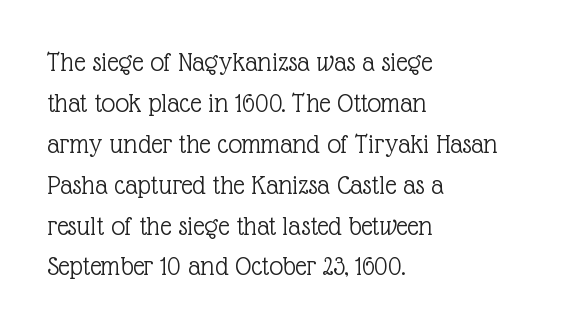
The passage is arranged the way most books set body copy — flush left. Whoever set this chose a conventional vertical rhythm. Descender tails drop into unmarked territory. Characters follow at the spacing the type designer built in. Do the characters align in a grid? No, the font is proportional. The axis of the letterforms is exactly vertical.
